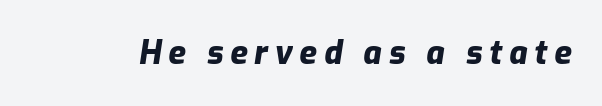
Varying glyph widths throughout — classic text-font behaviour. Pretty heavy lettering here — definitely bold. The foot of each line stays bare and open. This is oblique type, the kind used for emphasis or titles.
